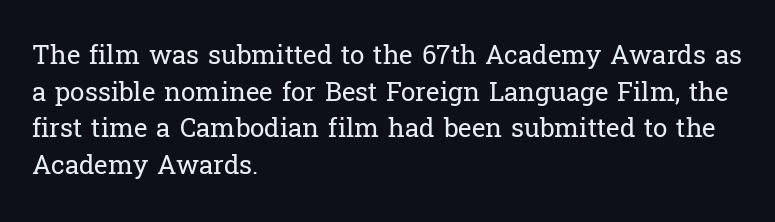
{"italic": "no", "bold": "no", "underline": "no", "align": "left", "line_spacing": "normal", "line_spacing_ratio": 1.41, "letter_spacing": "normal", "letter_spacing_em": 0.0, "glyph_px": 26}
